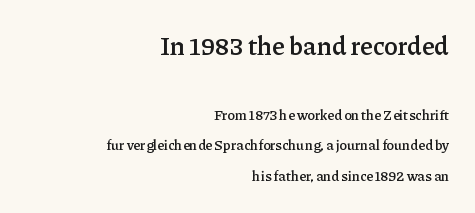
Rendered with straight, roman letterforms. This rendering leaves character spacing at its baseline value. The first block has been scaled up relative to the second. Weight: semibold (demi). A flush-right, rag-left setting is used for this passage. Descenders hang freely into open space.
